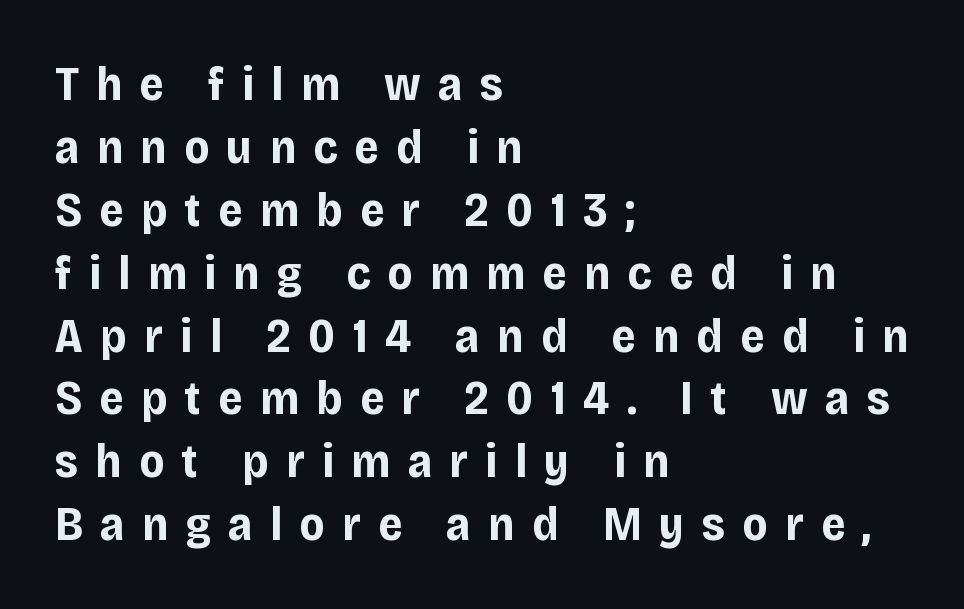
The space directly below the letters is spotless. Is the type bold? Yes — the strokes are clearly thick and heavy. Character widths vary here, with narrow letters taking less room than wide ones. Each word looks stretched out because of the extra space between its letters.
